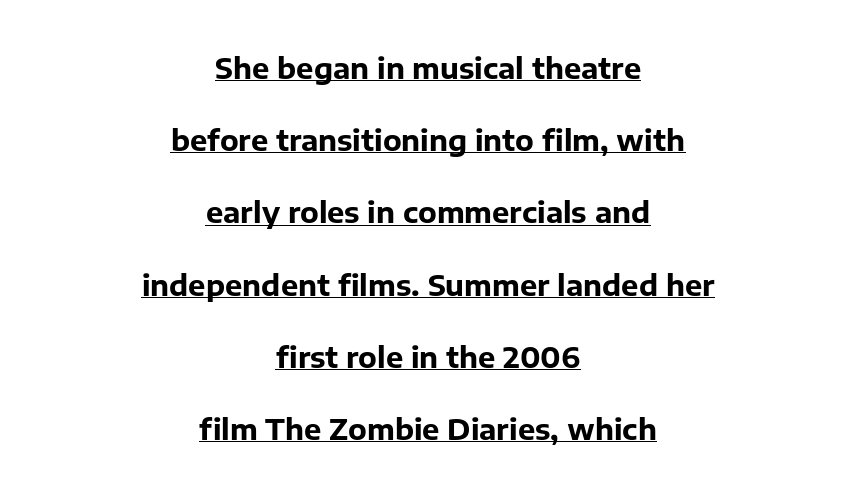
{"serif": "no", "italic": "no", "bold": "yes", "weight": "bold", "width": "normal", "stroke_contrast": "low", "x_height": "medium", "monospaced": "no", "underline": "yes", "align": "center", "line_spacing": "loose", "line_spacing_ratio": 2.49, "letter_spacing": "normal", "letter_spacing_em": 0.0, "glyph_px": 29}
